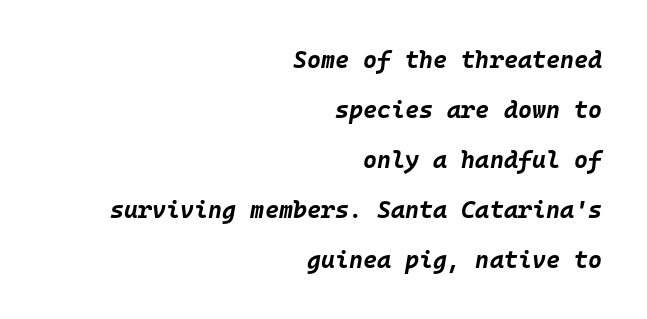
The image shows 24 px bold type, italic (leaning right); set right-aligned, loose line spacing (2.08x), normal letter spacing, not underlined.
